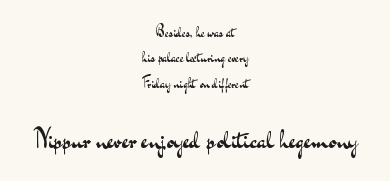
Q: Is the text bold? A: No.
Q: Is the text italic (slanted)? A: Yes.
Q: Is the text underlined? A: No.
Q: How is the paragraph aligned? A: Centered.
Q: Is the spacing between letters normal or unusually wide? A: Normal.
Q: Which block of text is set in a larger size, the first (top) or the second (bottom)? A: The second (bottom) one.
